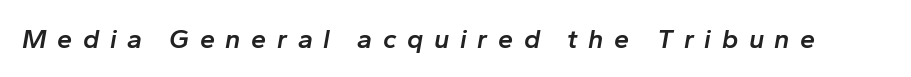
The image shows 27 px text type, italic (leaning right); set unusually wide letter spacing (+0.39 em), not underlined.
